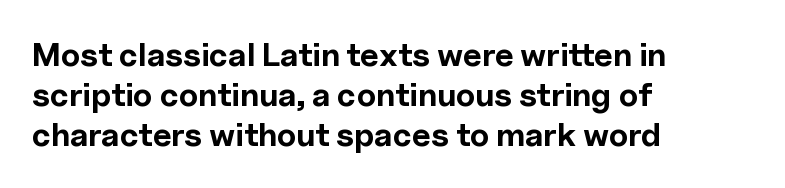
The image shows 33 px bold sans-serif type, upright; set left-aligned, line spacing 1.21x, normal letter spacing, not underlined; a medium x-height.
